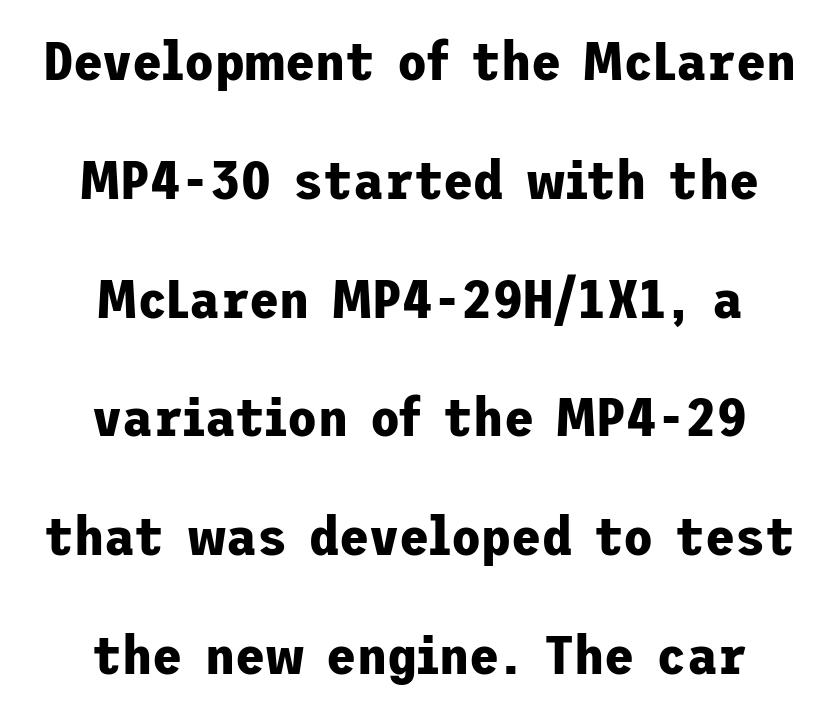
Q: Is the text bold? A: Yes.
Q: Is the text italic (slanted)? A: No, it is upright.
Q: Is the typeface a serif or a sans-serif typeface? A: Sans-serif.
Q: Is the text underlined? A: No.
Q: How is the paragraph aligned? A: Centered.
Q: Is the spacing between letters normal or unusually wide? A: Normal.
Q: Is the spacing between lines tight, normal or loose? A: Loose.
Q: Width (condensed, normal, or wide)? A: Normal.
Q: Stroke contrast? A: Low.
Q: x-height? A: Medium.
